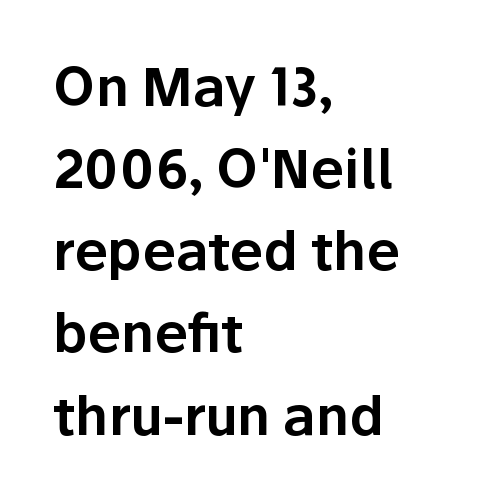
The image shows 53 px sans-serif type, upright; set left-aligned, normal line spacing (1.55x), normal letter spacing, not underlined; low stroke contrast and a medium x-height.
